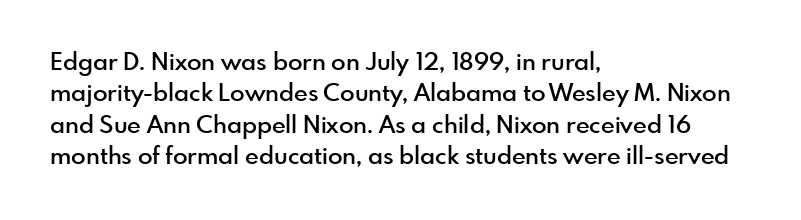
{"italic": "no", "bold": "semi", "underline": "no", "align": "left", "line_spacing": "normal", "line_spacing_ratio": 1.31, "letter_spacing": "normal", "letter_spacing_em": 0.0, "glyph_px": 24}
